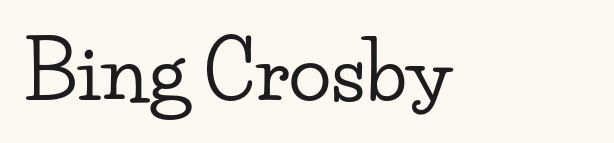
Q: Is the text italic (slanted)? A: No, it is upright.
Q: Is the typeface a serif or a sans-serif typeface? A: Serif.
Q: Is the text underlined? A: No.
Q: Is the spacing between letters normal or unusually wide? A: Normal.
Q: Width (condensed, normal, or wide)? A: Wide.
Q: Stroke contrast? A: Low.
Q: x-height? A: Small.
Q: Monospaced? A: No.
